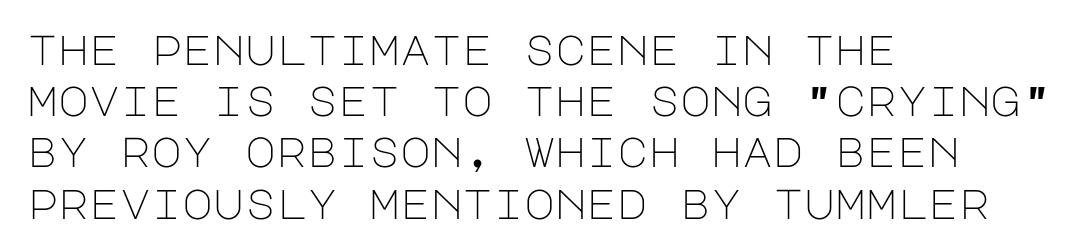
Q: Is the text bold? A: No.
Q: Is the text italic (slanted)? A: No, it is upright.
Q: Is the typeface a serif or a sans-serif typeface? A: Sans-serif.
Q: Is the text underlined? A: No.
Q: How is the paragraph aligned? A: Left-aligned.
Q: Is the spacing between letters normal or unusually wide? A: Normal.
Q: Width (condensed, normal, or wide)? A: Normal.
Q: Stroke contrast? A: Low.
Q: x-height? A: Large.
